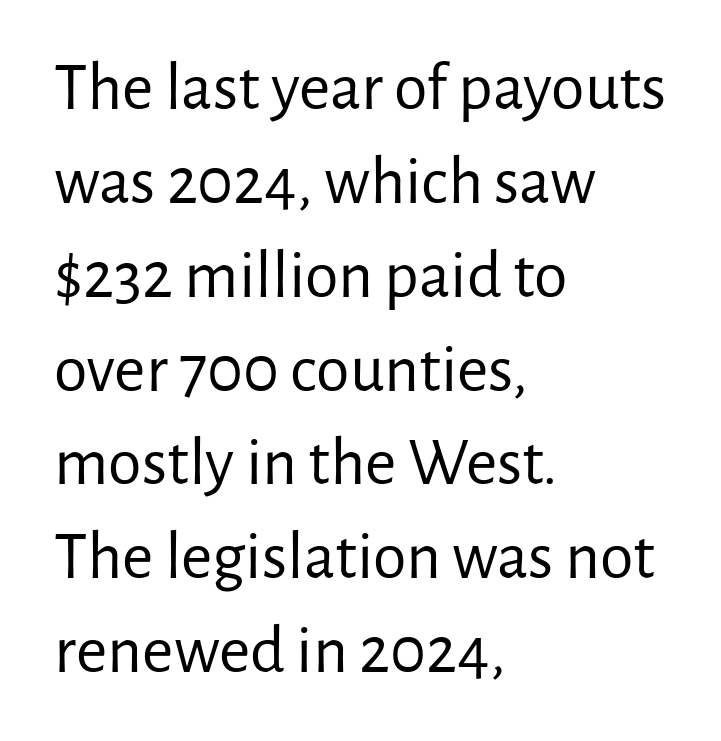
{"serif": "no", "italic": "no", "bold": "no", "weight": "regular", "width": "normal", "stroke_contrast": "low", "x_height": "medium", "monospaced": "no", "underline": "no", "align": "left", "line_spacing": "normal", "line_spacing_ratio": 1.38, "letter_spacing": "normal", "letter_spacing_em": 0.0, "glyph_px": 68}
